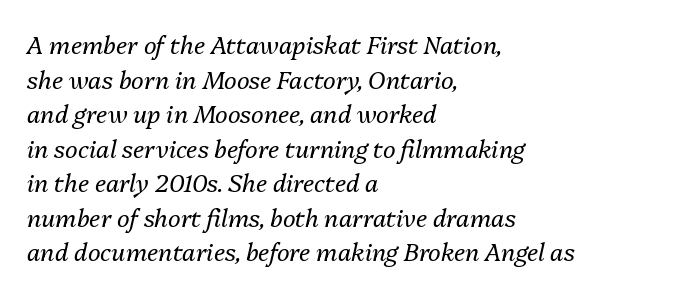
Q: Is the text bold? A: No.
Q: Is the text italic (slanted)? A: Yes, it leans right by about 13 degrees.
Q: Is the text underlined? A: No.
Q: How is the paragraph aligned? A: Left-aligned.
Q: Is the spacing between letters normal or unusually wide? A: Normal.
Q: Is the spacing between lines tight, normal or loose? A: Normal.
